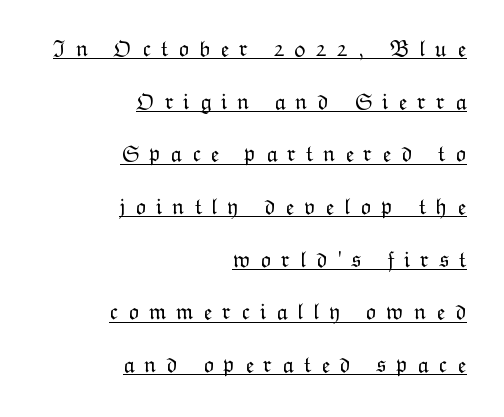
A quiet, ordinary-to-light weight characterises the typeface. Underline: present. The tracking jumps out immediately: characters are airy and widely separated. Right-aligned paragraph, ragged on the left.
